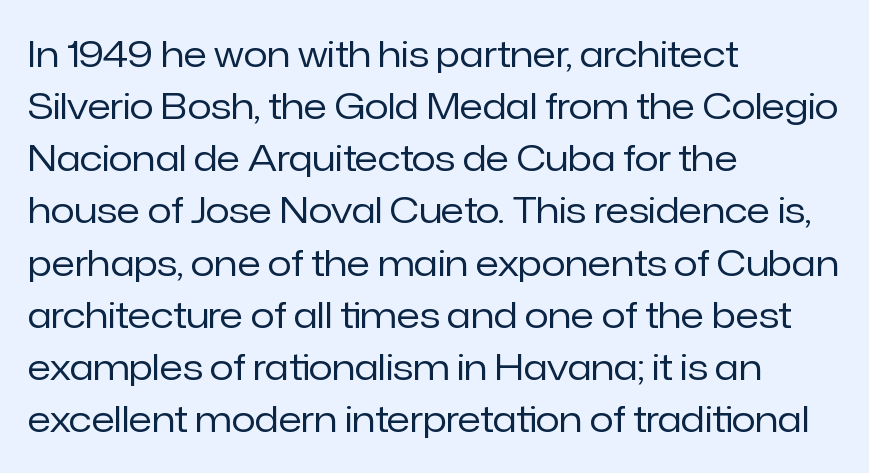
{"serif": "no", "italic": "no", "bold": "no", "weight": "regular", "width": "normal", "stroke_contrast": "low", "x_height": "medium", "monospaced": "no", "underline": "no", "align": "left", "line_spacing": "normal", "line_spacing_ratio": 1.49, "letter_spacing": "normal", "letter_spacing_em": 0.0, "glyph_px": 35}
